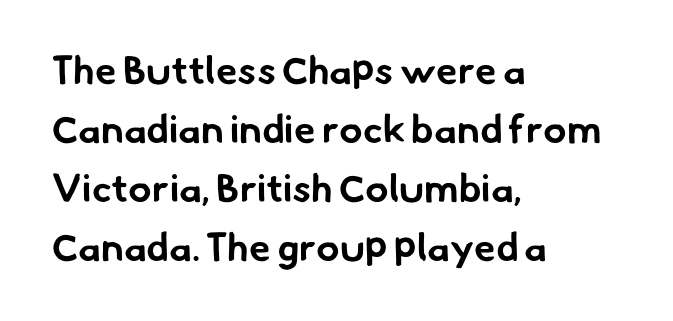
The image shows 39 px bold sans-serif type; set left-aligned, normal line spacing (1.51x), normal letter spacing, not underlined; low stroke contrast and a small x-height.
